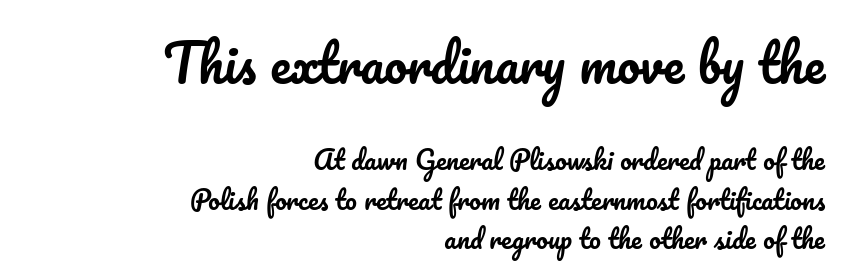
Observe the ordinary spacing: letters are neighbours, not strangers. The more generous point size was reserved for the upper chunk. Do the characters align in a grid? No, the font is proportional. The line-height multiplier appears to be the usual default. The space directly below the letters is spotless.
